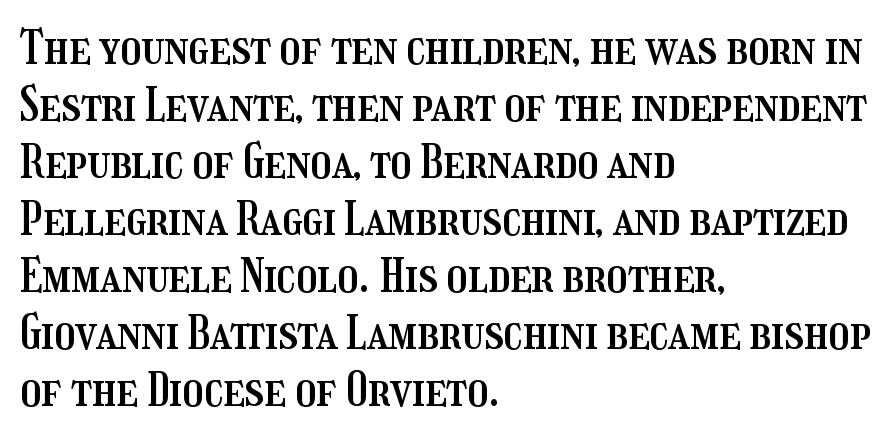
Words float on clear page, feet unadorned. Line starts are locked; line ends wander. Designer's note — italics off, roman on. The passage shown is typed in a proportional face where columns would drift.
